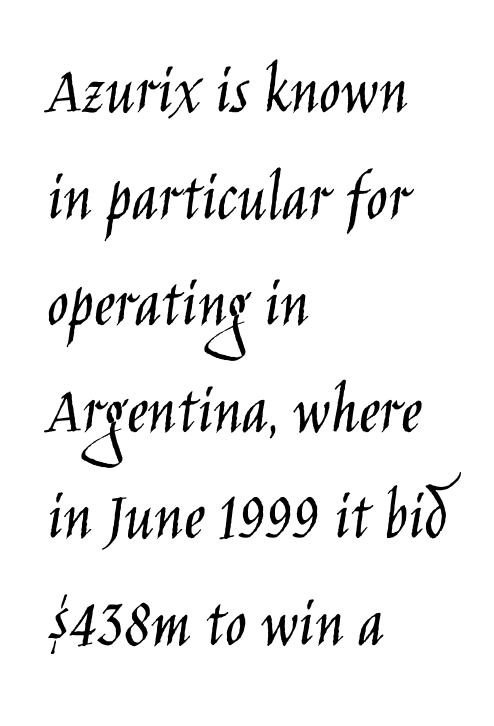
Q: Is the text bold? A: No.
Q: Is the text italic (slanted)? A: Yes.
Q: Is the typeface a serif or a sans-serif typeface? A: Sans-serif.
Q: Is the text underlined? A: No.
Q: How is the paragraph aligned? A: Left-aligned.
Q: Is the spacing between letters normal or unusually wide? A: Normal.
Q: Is the spacing between lines tight, normal or loose? A: Normal.
Q: Width (condensed, normal, or wide)? A: Condensed.
Q: Stroke contrast? A: Low.
Q: x-height? A: Large.
Q: Monospaced? A: No.
